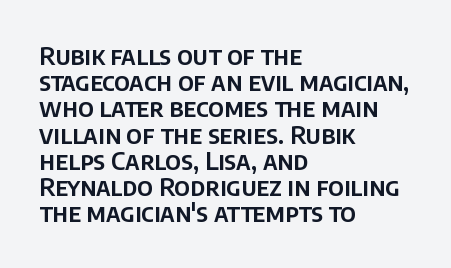
Q: Is the text italic (slanted)? A: No, it is upright.
Q: Is the text underlined? A: No.
Q: How is the paragraph aligned? A: Left-aligned.
Q: Is the spacing between letters normal or unusually wide? A: Normal.
Q: Is the spacing between lines tight, normal or loose? A: Tight.
